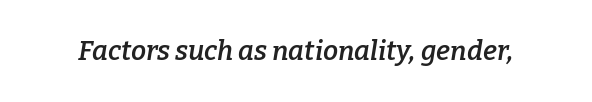
Q: Is the text bold? A: Semi-bold.
Q: Is the text italic (slanted)? A: Yes, it leans right by about 9 degrees.
Q: Is the text underlined? A: No.
Q: Is the spacing between letters normal or unusually wide? A: Normal.
